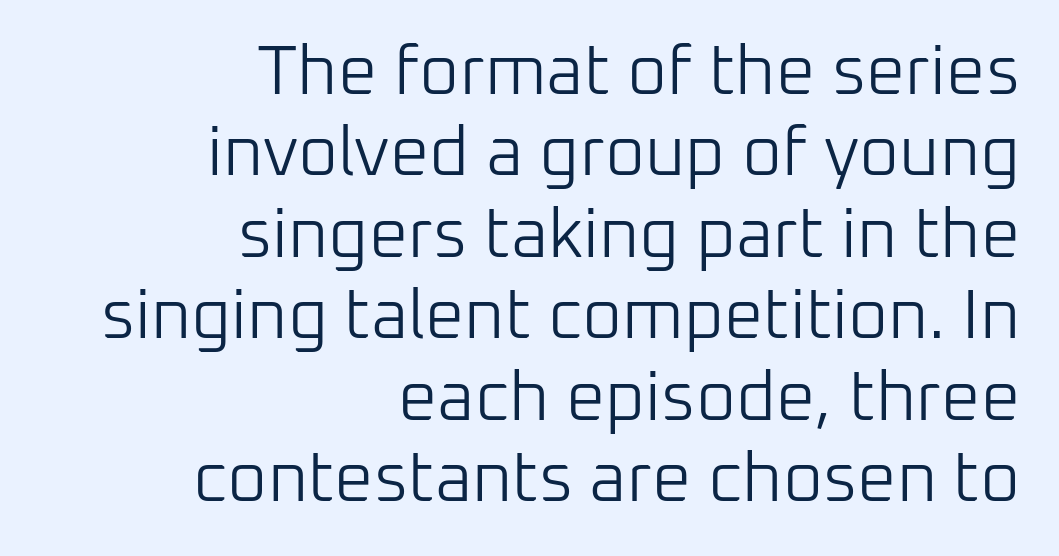
Grotesque or geometric, the face here clearly has no serifs. Honestly, the letter spacing is just normal — you wouldn't notice it. The lettering stays uniformly vertical, giving the passage a roman look. Here the designer chose a conventional face with non-uniform glyph widths.
